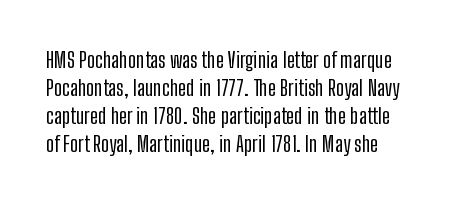
Q: Is the text italic (slanted)? A: No, it is upright.
Q: Is the text underlined? A: No.
Q: Is the spacing between letters normal or unusually wide? A: Normal.
Q: Is the spacing between lines tight, normal or loose? A: Normal.
